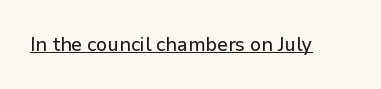
The letters stand upright; this is a roman face. Tracking here is standard; glyphs follow each other at the usual distance. Descenders here cross a horizontal rule under the line.
